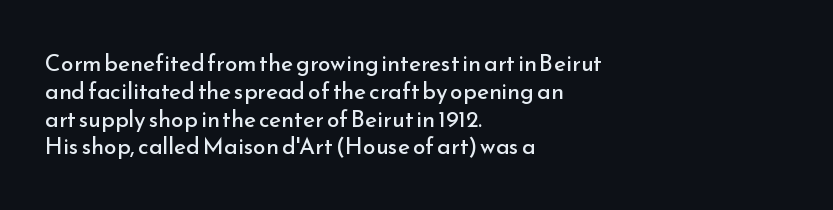
The image shows 23 px text type, upright; set left-aligned, line spacing 1.21x, normal letter spacing, not underlined.
